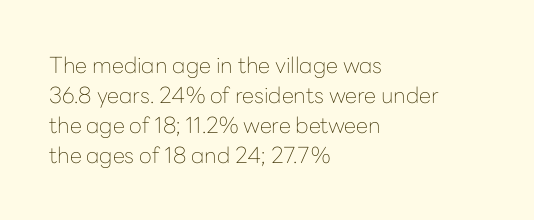
The image shows 22 px text type, upright; set left-aligned, normal line spacing (1.37x), normal letter spacing, not underlined.
